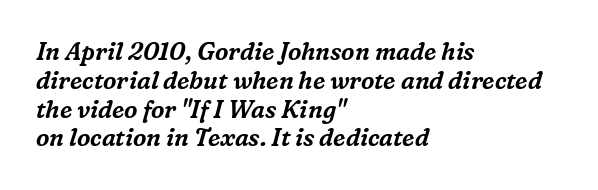
{"italic": "yes", "lean": "right", "slant_degrees": 16, "underline": "no", "align": "left", "line_spacing_ratio": 1.2, "letter_spacing": "normal", "letter_spacing_em": 0.0, "glyph_px": 24}
